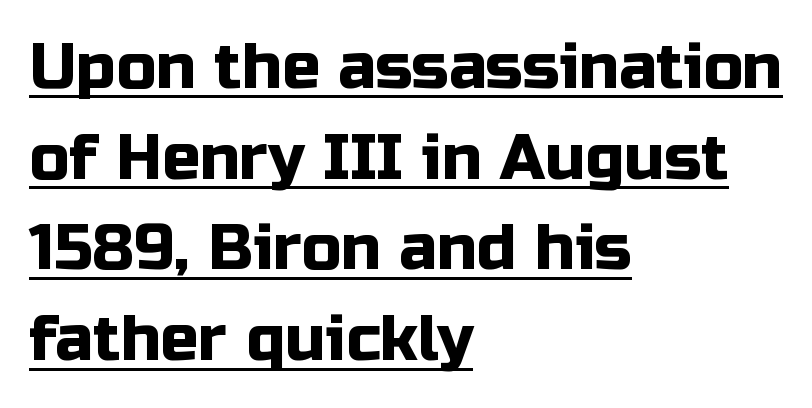
{"serif": "no", "italic": "no", "width": "normal", "stroke_contrast": "low", "x_height": "medium", "monospaced": "no", "underline": "yes", "align": "left", "line_spacing": "normal", "line_spacing_ratio": 1.44, "letter_spacing": "normal", "letter_spacing_em": 0.0, "glyph_px": 63}
